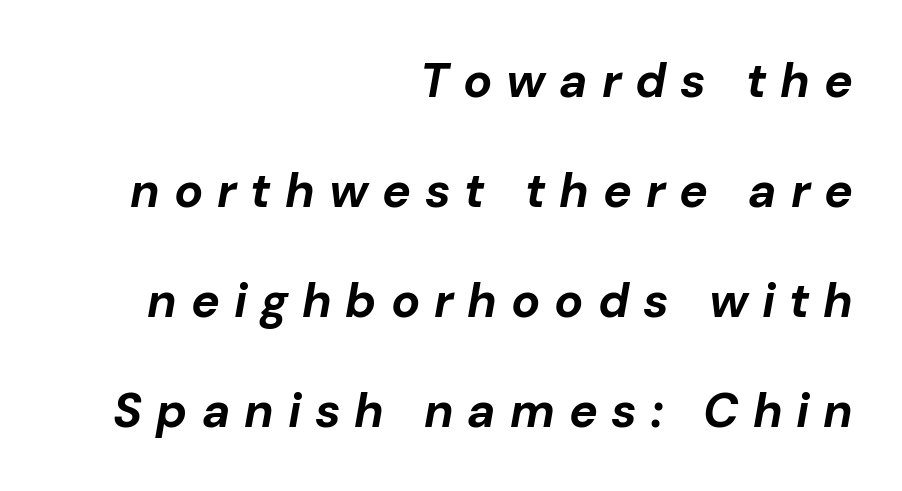
{"italic": "yes", "lean": "right", "slant_degrees": 10, "bold": "yes", "weight": "bold", "width": "normal", "stroke_contrast": "low", "x_height": "medium", "monospaced": "no", "underline": "no", "align": "right", "line_spacing": "loose", "line_spacing_ratio": 2.29, "letter_spacing": "wide", "letter_spacing_em": 0.29, "glyph_px": 48}
